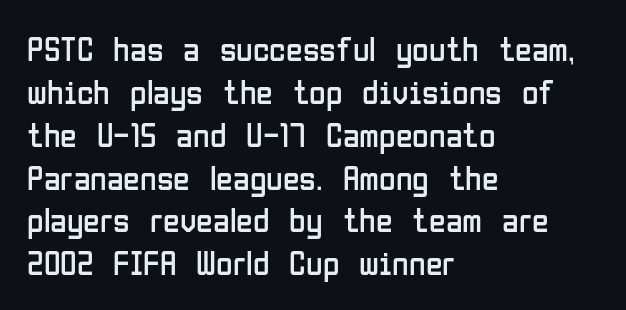
{"serif": "no", "italic": "no", "bold": "no", "weight": "regular", "width": "condensed", "stroke_contrast": "low", "x_height": "medium", "monospaced": "no", "underline": "no", "align": "left", "line_spacing": "normal", "line_spacing_ratio": 1.26, "letter_spacing": "normal", "letter_spacing_em": 0.0, "glyph_px": 34}
